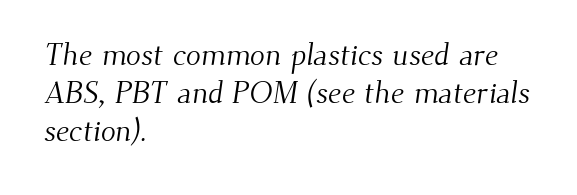
The image shows 31 px light serif type; set left-aligned, line spacing 1.23x, normal letter spacing, not underlined; medium stroke contrast and a small x-height.
